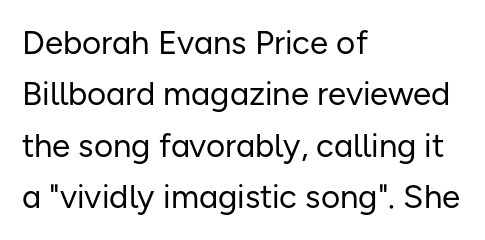
Q: Is the text bold? A: No.
Q: Is the text italic (slanted)? A: No, it is upright.
Q: Is the typeface a serif or a sans-serif typeface? A: Sans-serif.
Q: Is the text underlined? A: No.
Q: How is the paragraph aligned? A: Left-aligned.
Q: Is the spacing between letters normal or unusually wide? A: Normal.
Q: Is the spacing between lines tight, normal or loose? A: Normal.
Q: Width (condensed, normal, or wide)? A: Normal.
Q: Stroke contrast? A: Low.
Q: x-height? A: Medium.
Q: Monospaced? A: No.
